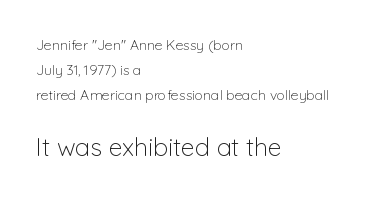
If you squint, the bottom block still reads clearly — it's the larger of the two. The font's upright variant was chosen for this text. Clear beneath every line of the passage. There is no visible air inserted between adjacent glyphs. Which margin do the lines hug? The left one — the right edge is uneven.
